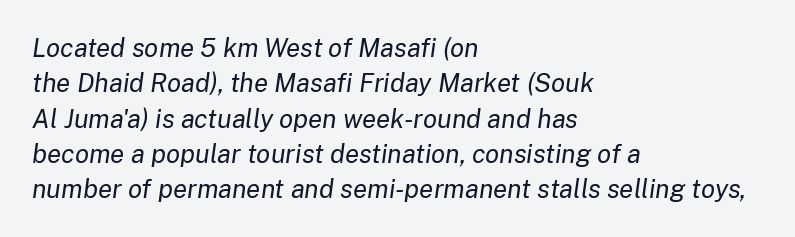
Q: Is the text bold? A: No.
Q: Is the text italic (slanted)? A: Yes, it leans right by about 8 degrees.
Q: Is the text underlined? A: No.
Q: How is the paragraph aligned? A: Left-aligned.
Q: Is the spacing between letters normal or unusually wide? A: Normal.
Q: Is the spacing between lines tight, normal or loose? A: Normal.
